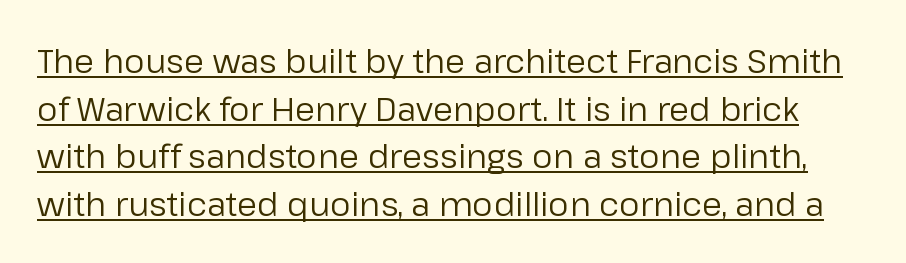
The image shows 33 px regular-weight sans-serif type, upright; set normal line spacing (1.44x), normal letter spacing, underlined; low stroke contrast and a medium x-height.
